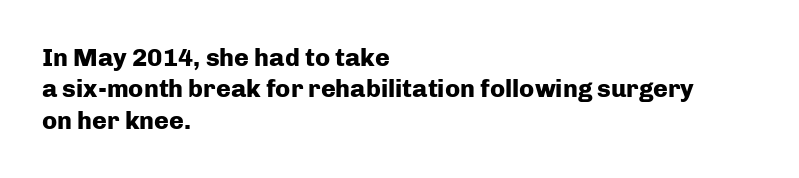
Horizontal alignment here is leftward, the default for most running prose. These lines were composed using upright roman letters. Quick note: underline off. Words appear dense and cohesive because spacing is normal. Honestly, the row spacing looks completely unremarkable. Heft: maximum for text — a bold.
